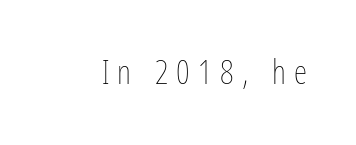
The image shows 34 px thin, condensed type, upright; set unusually wide letter spacing (+0.24 em), not underlined; low stroke contrast and a medium x-height.
